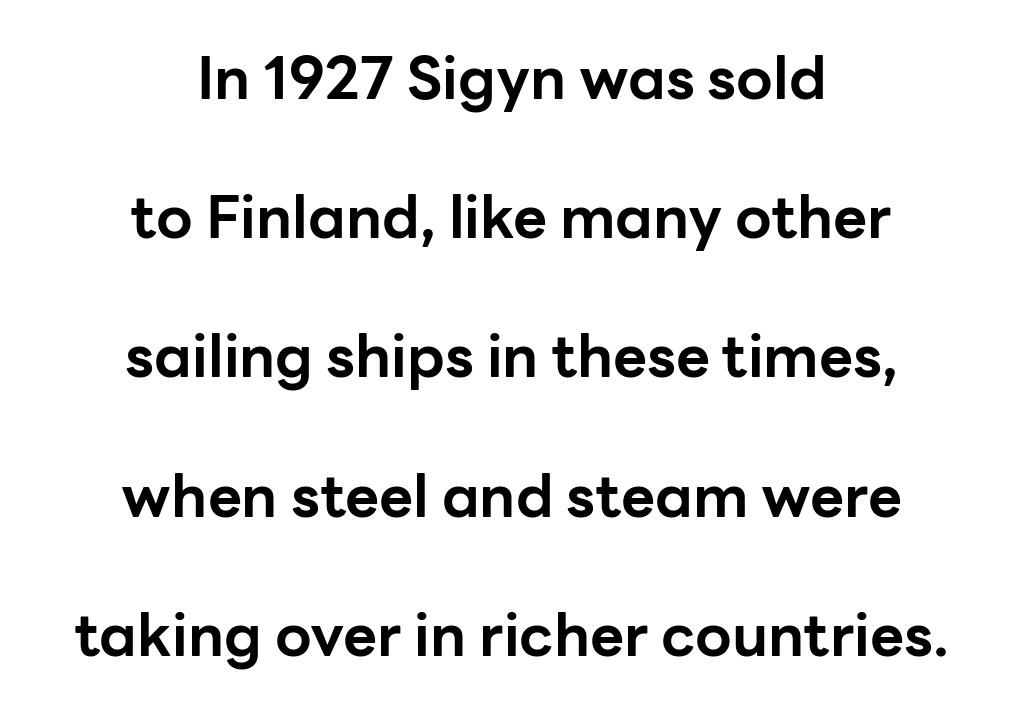
Notice how the passage keeps no hard edge, just a central spine. Plenty of ink on the page — the face is bold. The face used here is proportionally spaced, like ordinary book or web type. Between one letter and the next there's only the usual sliver of space.
